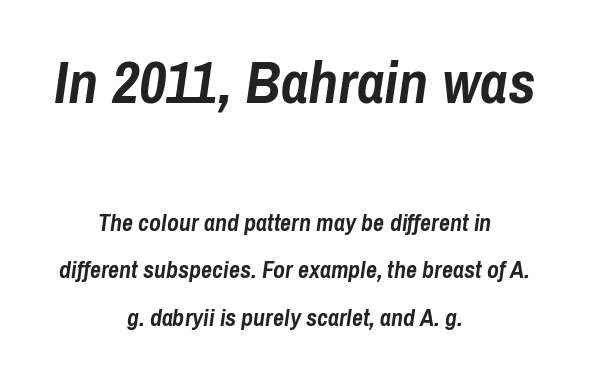
Q: Is the text bold? A: Yes.
Q: Is the text italic (slanted)? A: Yes, it leans right by about 8 degrees.
Q: Is the text underlined? A: No.
Q: How is the paragraph aligned? A: Centered.
Q: Is the spacing between letters normal or unusually wide? A: Normal.
Q: Is the spacing between lines tight, normal or loose? A: Loose.
Q: Which block of text is set in a larger size, the first (top) or the second (bottom)? A: The first (top) one.
Q: Width (condensed, normal, or wide)? A: Condensed.
Q: Stroke contrast? A: Low.
Q: x-height? A: Medium.
Q: Monospaced? A: No.
